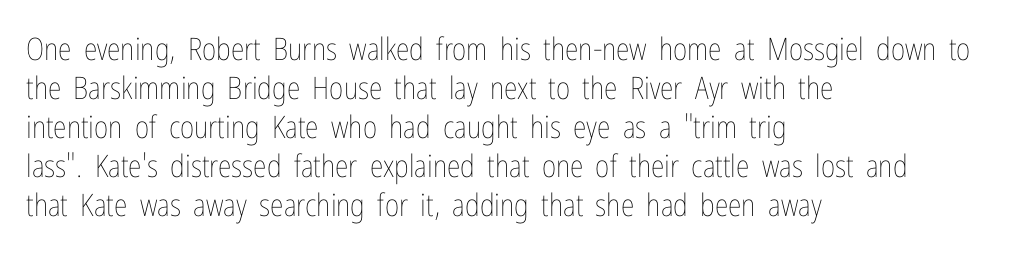
The image shows 31 px thin, condensed type, upright; set left-aligned, normal line spacing (1.26x), normal letter spacing, not underlined; low stroke contrast and a medium x-height.
